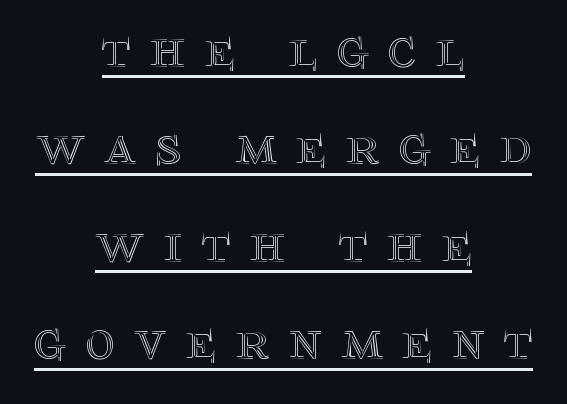
The image shows 56 px text type, upright; set centered, line spacing 1.74x, unusually wide letter spacing (+0.35 em), underlined; a large x-height.
